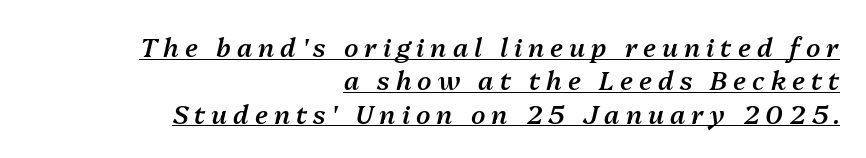
The image shows 26 px text type, italic (leaning right); set right-aligned, normal line spacing (1.28x), unusually wide letter spacing (+0.23 em), underlined.
